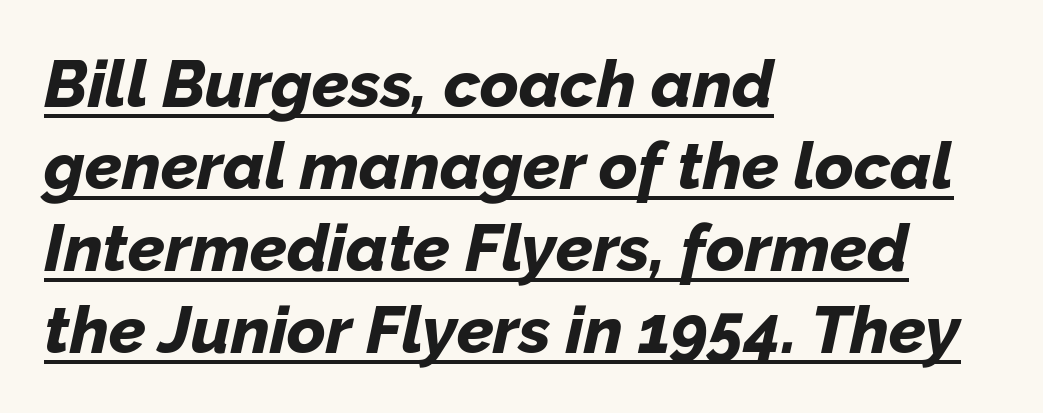
Q: Is the text bold? A: Yes.
Q: Is the text italic (slanted)? A: Yes, it leans right by about 12 degrees.
Q: Is the text underlined? A: Yes.
Q: How is the paragraph aligned? A: Left-aligned.
Q: Is the spacing between letters normal or unusually wide? A: Normal.
Q: Width (condensed, normal, or wide)? A: Normal.
Q: Stroke contrast? A: Low.
Q: x-height? A: Medium.
Q: Monospaced? A: No.
